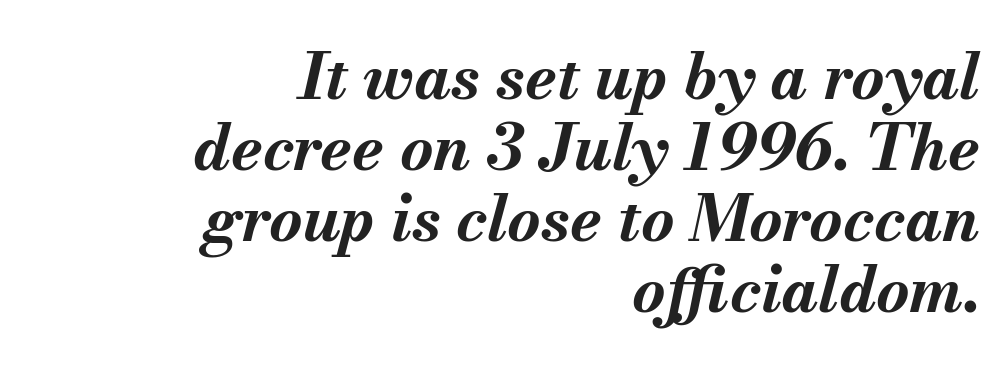
Q: Is the text bold? A: Yes.
Q: Is the text italic (slanted)? A: Yes, it leans right by about 13 degrees.
Q: Is the text underlined? A: No.
Q: How is the paragraph aligned? A: Right-aligned.
Q: Is the spacing between letters normal or unusually wide? A: Normal.
Q: Is the spacing between lines tight, normal or loose? A: Tight.
Q: Width (condensed, normal, or wide)? A: Normal.
Q: Stroke contrast? A: Medium.
Q: x-height? A: Small.
Q: Monospaced? A: No.
